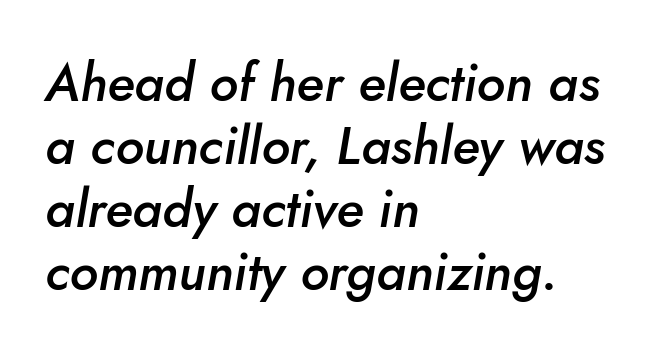
The image shows 52 px semibold type, italic (leaning right); set left-aligned, line spacing 1.21x, normal letter spacing, not underlined; low stroke contrast and a small x-height.
